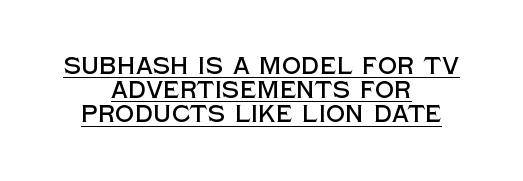
Notice how the passage keeps no hard edge, just a central spine. The letters stand upright; this is a roman face. Glyph-to-glyph distance matches everyday printed text. Underlined type.
